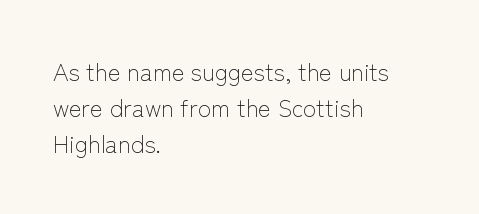
The image shows 24 px text type, upright; set left-aligned, normal line spacing (1.51x), normal letter spacing, not underlined.
